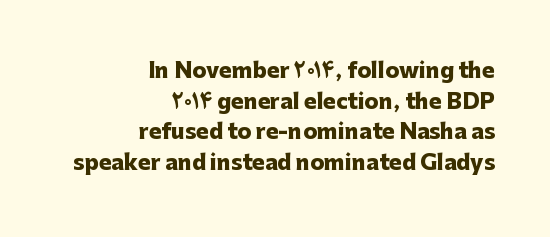
Typographic density is high because the face is bold. Quick note: interline space is typical. Horizontally, the lines are justified to the trailing edge only. There is no visible air inserted between adjacent glyphs. The passage shown is not underscored anywhere.
